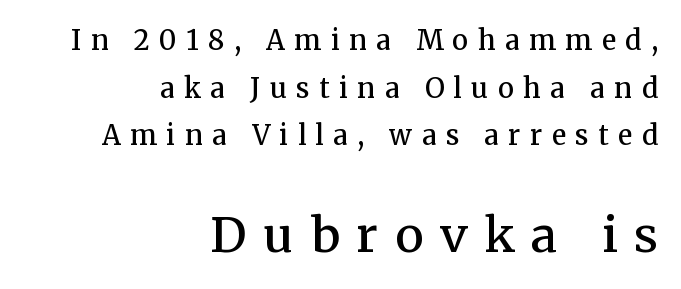
Q: Is the text bold? A: Semi-bold.
Q: Is the text italic (slanted)? A: No, it is upright.
Q: Is the typeface a serif or a sans-serif typeface? A: Serif.
Q: Is the text underlined? A: No.
Q: How is the paragraph aligned? A: Right-aligned.
Q: Is the spacing between letters normal or unusually wide? A: Unusually wide.
Q: Which block of text is set in a larger size, the first (top) or the second (bottom)? A: The second (bottom) one.
Q: Width (condensed, normal, or wide)? A: Normal.
Q: Stroke contrast? A: Medium.
Q: x-height? A: Medium.
Q: Monospaced? A: No.
